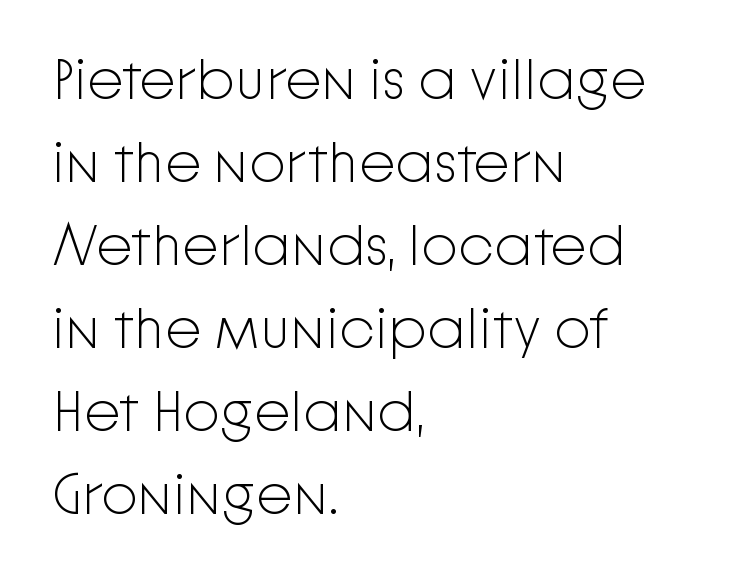
Q: Is the text bold? A: No.
Q: Is the text italic (slanted)? A: No, it is upright.
Q: Is the typeface a serif or a sans-serif typeface? A: Sans-serif.
Q: Is the text underlined? A: No.
Q: How is the paragraph aligned? A: Left-aligned.
Q: Is the spacing between letters normal or unusually wide? A: Normal.
Q: Is the spacing between lines tight, normal or loose? A: Normal.
Q: Width (condensed, normal, or wide)? A: Normal.
Q: Stroke contrast? A: Low.
Q: x-height? A: Medium.
Q: Monospaced? A: No.
